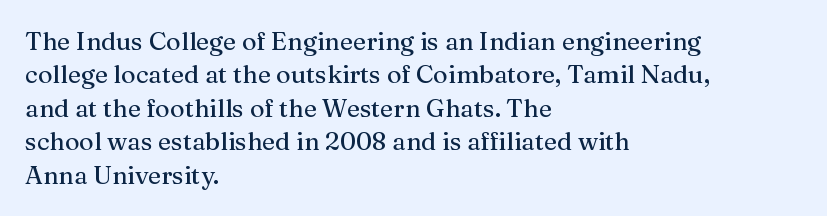
Q: Is the text italic (slanted)? A: No, it is upright.
Q: Is the text underlined? A: No.
Q: How is the paragraph aligned? A: Left-aligned.
Q: Is the spacing between letters normal or unusually wide? A: Normal.
Q: Is the spacing between lines tight, normal or loose? A: Normal.
